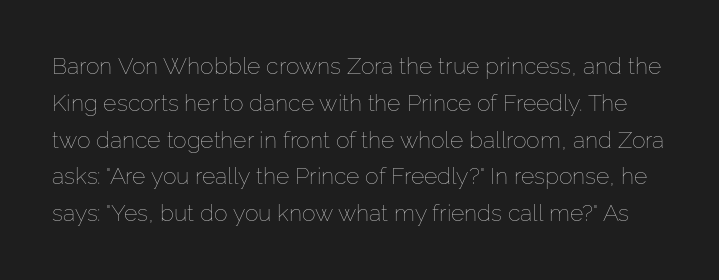
The image shows 23 px text type, upright; set normal line spacing (1.6x), normal letter spacing, not underlined.
